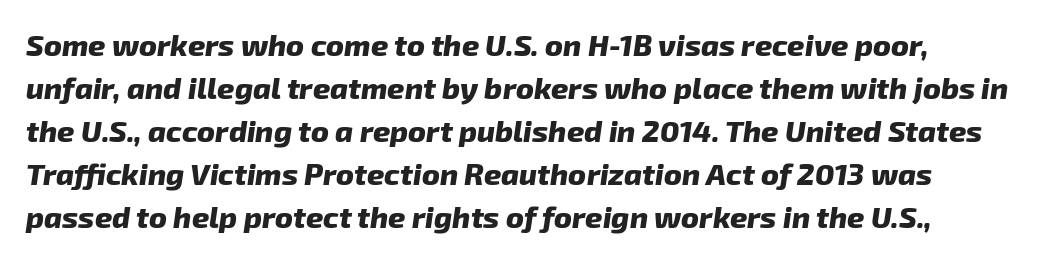
{"italic": "yes", "lean": "right", "slant_degrees": 8, "bold": "yes", "weight": "heavy", "width": "normal", "stroke_contrast": "low", "x_height": "medium", "monospaced": "no", "underline": "no", "line_spacing": "normal", "line_spacing_ratio": 1.43, "letter_spacing": "normal", "letter_spacing_em": 0.0, "glyph_px": 30}
